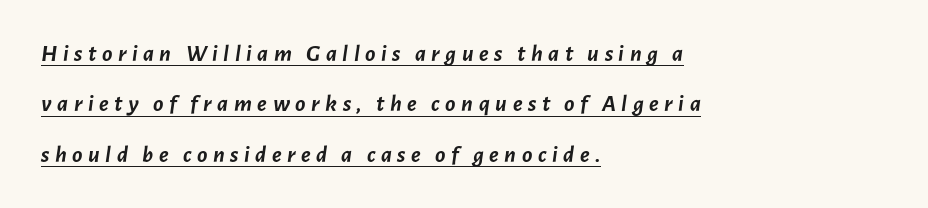
Q: Is the text bold? A: Yes.
Q: Is the text italic (slanted)? A: Yes, it leans right by about 7 degrees.
Q: Is the text underlined? A: Yes.
Q: How is the paragraph aligned? A: Left-aligned.
Q: Is the spacing between letters normal or unusually wide? A: Unusually wide.
Q: Is the spacing between lines tight, normal or loose? A: Loose.
